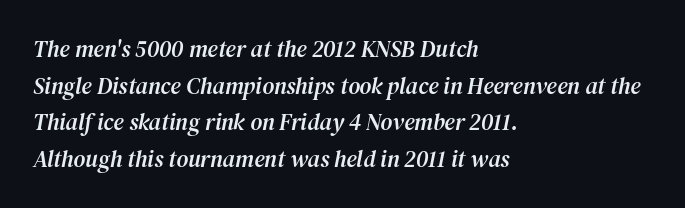
Type without underlining. Which margin do the lines hug? The left one — the right edge is uneven. Quick note: interline space is typical. Caption: standard tracking, unaltered. Style check: oblique.
